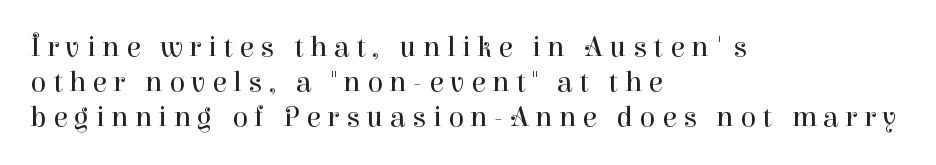
The letters advance in unequal steps, a hallmark of proportional type. Stroke thickness stays within the range of a standard reading face or lighter. Just letters on the line, the space beneath them empty. The paragraph has a hard left edge and a soft right edge. The specimen reads as upright at a glance. How are the letters spaced? Widely, with obvious added tracking.
